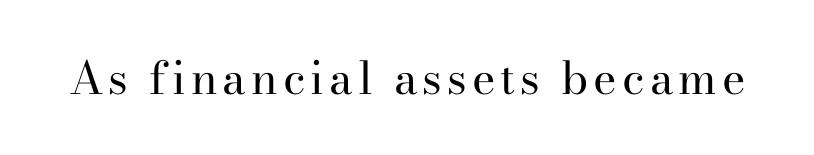
{"serif": "yes", "italic": "no", "bold": "no", "weight": "regular", "width": "normal", "stroke_contrast": "high", "x_height": "small", "monospaced": "no", "underline": "no", "glyph_px": 45}
